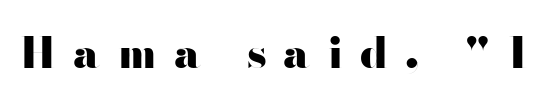
Q: Is the text bold? A: Yes.
Q: Is the text italic (slanted)? A: No, it is upright.
Q: Is the typeface a serif or a sans-serif typeface? A: Sans-serif.
Q: Is the text underlined? A: No.
Q: Is the spacing between letters normal or unusually wide? A: Unusually wide.
Q: Width (condensed, normal, or wide)? A: Wide.
Q: Stroke contrast? A: High.
Q: x-height? A: Small.
Q: Monospaced? A: No.
